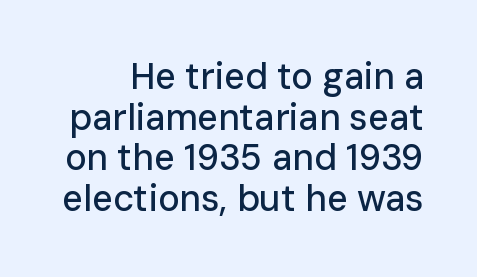
{"serif": "no", "italic": "no", "width": "normal", "stroke_contrast": "low", "x_height": "medium", "monospaced": "no", "underline": "no", "line_spacing": "tight", "line_spacing_ratio": 1.13, "letter_spacing": "normal", "letter_spacing_em": 0.0, "glyph_px": 36}
